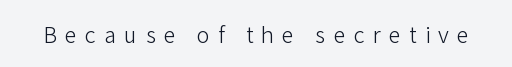
Q: Is the text bold? A: No.
Q: Is the text italic (slanted)? A: No, it is upright.
Q: Is the text underlined? A: No.
Q: Is the spacing between letters normal or unusually wide? A: Unusually wide.
